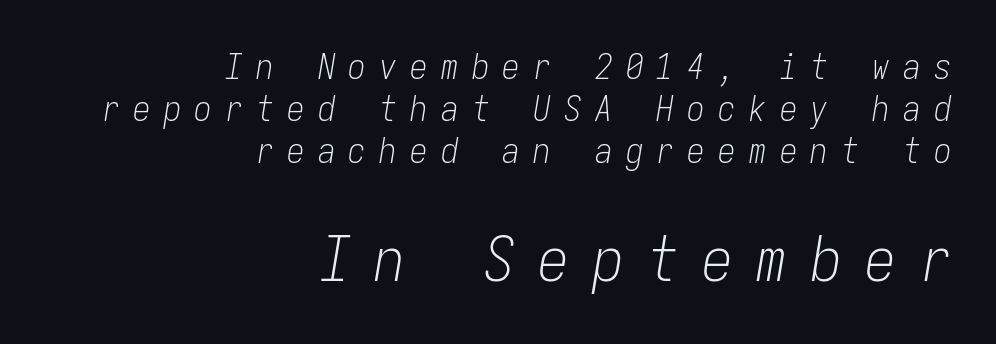
Glance below the letters and you will spot only blank space. The letters are spread apart with noticeably loose tracking. In this sample the second text group is rendered at the bigger scale. Does the copy run flush right? Yes — the right margin is perfectly even. Do the characters align in a grid? Yes, the font is monospaced.
